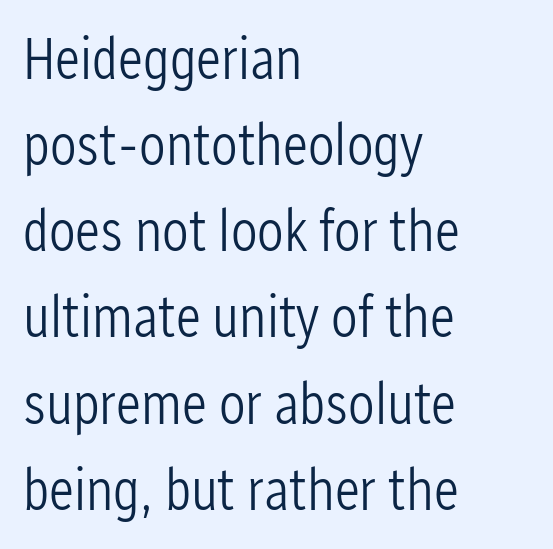
The image shows 59 px light, condensed sans-serif type, upright; set left-aligned, normal line spacing (1.46x), normal letter spacing, not underlined; low stroke contrast and a medium x-height.
